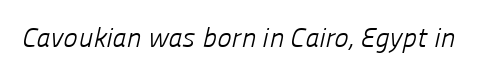
Q: Is the text bold? A: No.
Q: Is the text underlined? A: No.
Q: Is the spacing between letters normal or unusually wide? A: Normal.
